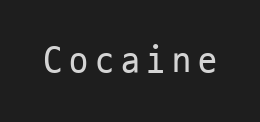
The type family on display is of the sans-serif kind. No letter is thick-stroked: the sample isn't bold. Is this a fixed-width face? Yes — each glyph sits in an identical cell. Has an underline been added? It has not. Style check: upright.
